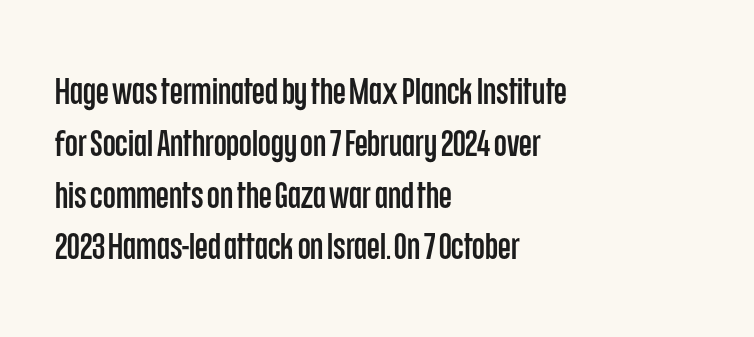
Q: Is the text italic (slanted)? A: No, it is upright.
Q: Is the typeface a serif or a sans-serif typeface? A: Sans-serif.
Q: Is the text underlined? A: No.
Q: How is the paragraph aligned? A: Left-aligned.
Q: Is the spacing between letters normal or unusually wide? A: Normal.
Q: Is the spacing between lines tight, normal or loose? A: Normal.
Q: Width (condensed, normal, or wide)? A: Condensed.
Q: Stroke contrast? A: Low.
Q: x-height? A: Large.
Q: Monospaced? A: No.
